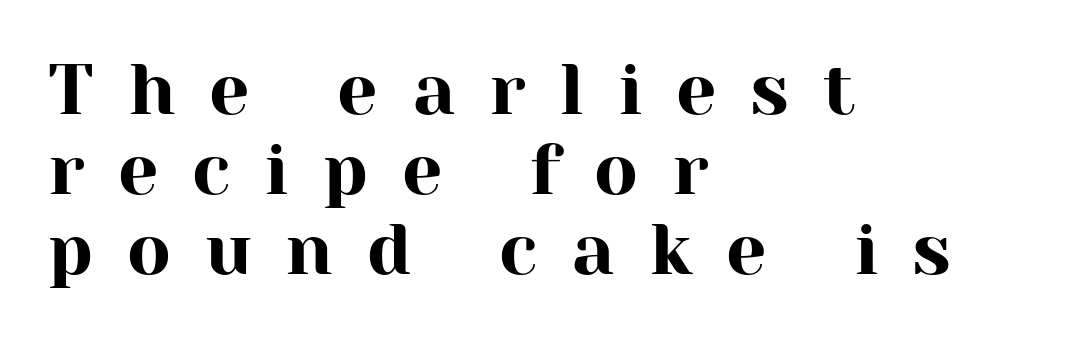
Beneath every word, the page is bare. The passage shown is typed in a proportional face where columns would drift. The passage shown has open, widely tracked lettering throughout. Line spacing here is tight. Horizontal alignment here is leftward, the default for most running prose. Italic? Not at all — the glyphs are vertical.
